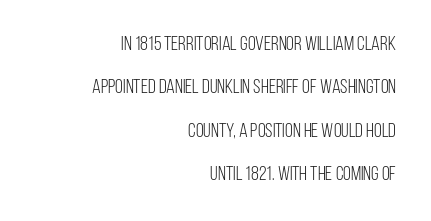
This sample uses plain, unmodified letter spacing. Posture: upright roman. Anything drawn beneath the words? Only blank space. In terms of leading, this rendering errs on the spacious side.
